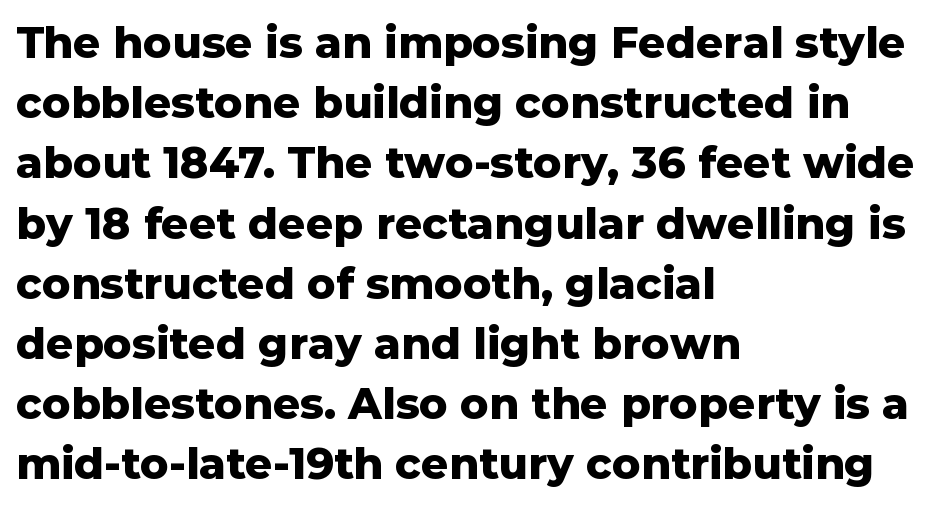
Q: Is the text bold? A: Yes.
Q: Is the text italic (slanted)? A: No, it is upright.
Q: Is the typeface a serif or a sans-serif typeface? A: Sans-serif.
Q: Is the text underlined? A: No.
Q: How is the paragraph aligned? A: Left-aligned.
Q: Is the spacing between letters normal or unusually wide? A: Normal.
Q: Is the spacing between lines tight, normal or loose? A: Normal.
Q: Width (condensed, normal, or wide)? A: Normal.
Q: Stroke contrast? A: Low.
Q: x-height? A: Medium.
Q: Monospaced? A: No.
